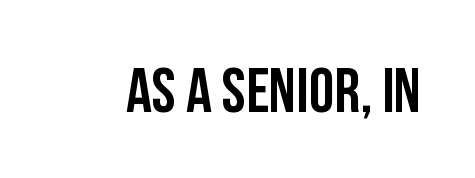
The image shows 64 px semibold, condensed sans-serif type, upright; set normal letter spacing, not underlined; low stroke contrast and a large x-height.
